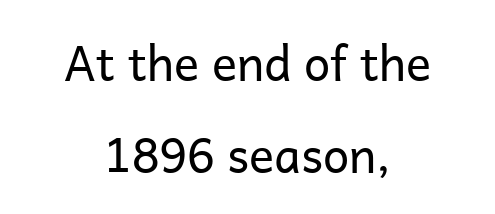
The image shows 47 px regular-weight sans-serif type, upright; set centered, loose line spacing (1.96x), normal letter spacing, not underlined; low stroke contrast and a medium x-height.
